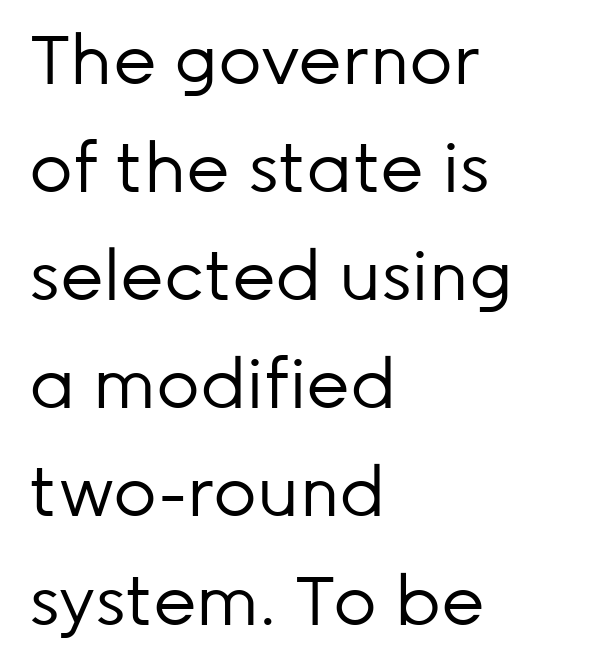
The image shows 68 px regular-weight sans-serif type, upright; set left-aligned, normal line spacing (1.59x), normal letter spacing, not underlined; low stroke contrast and a medium x-height.
